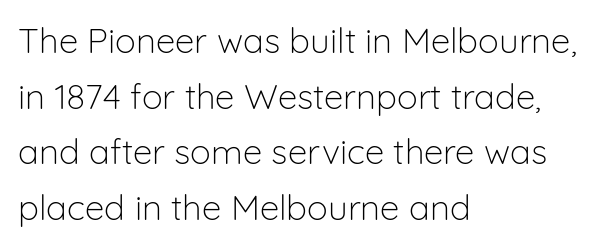
The image shows 35 px light sans-serif type, upright; set left-aligned, normal line spacing (1.59x), normal letter spacing, not underlined; low stroke contrast and a medium x-height.
